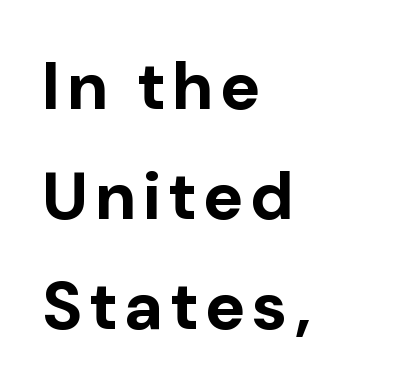
Q: Is the text bold? A: Yes.
Q: Is the text italic (slanted)? A: No, it is upright.
Q: Is the typeface a serif or a sans-serif typeface? A: Sans-serif.
Q: Is the text underlined? A: No.
Q: How is the paragraph aligned? A: Left-aligned.
Q: Is the spacing between lines tight, normal or loose? A: Normal.
Q: Width (condensed, normal, or wide)? A: Normal.
Q: Stroke contrast? A: Low.
Q: x-height? A: Medium.
Q: Monospaced? A: No.
